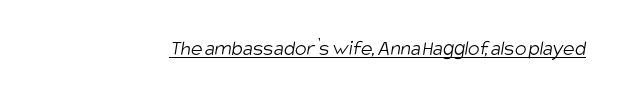
{"bold": "no", "underline": "yes", "letter_spacing": "normal", "letter_spacing_em": 0.0, "glyph_px": 22}
